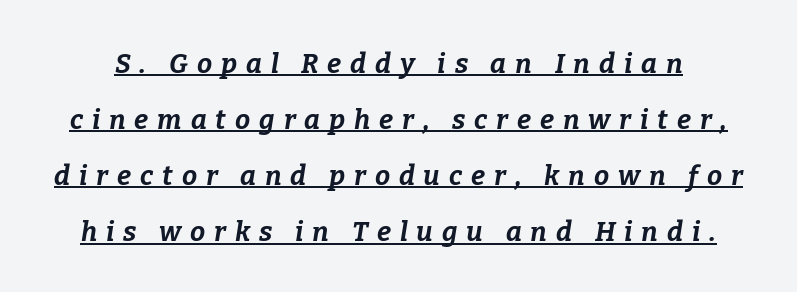
{"italic": "yes", "lean": "right", "slant_degrees": 9, "bold": "yes", "underline": "yes", "line_spacing": "loose", "line_spacing_ratio": 2.08, "letter_spacing": "wide", "letter_spacing_em": 0.33, "glyph_px": 27}
